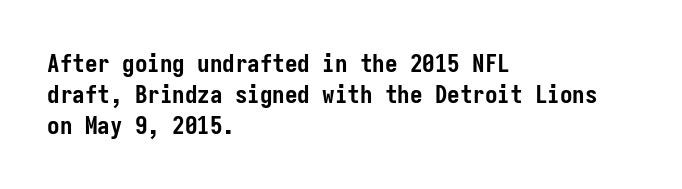
The image shows 25 px bold type, upright; set left-aligned, line spacing 1.24x, normal letter spacing, not underlined.
